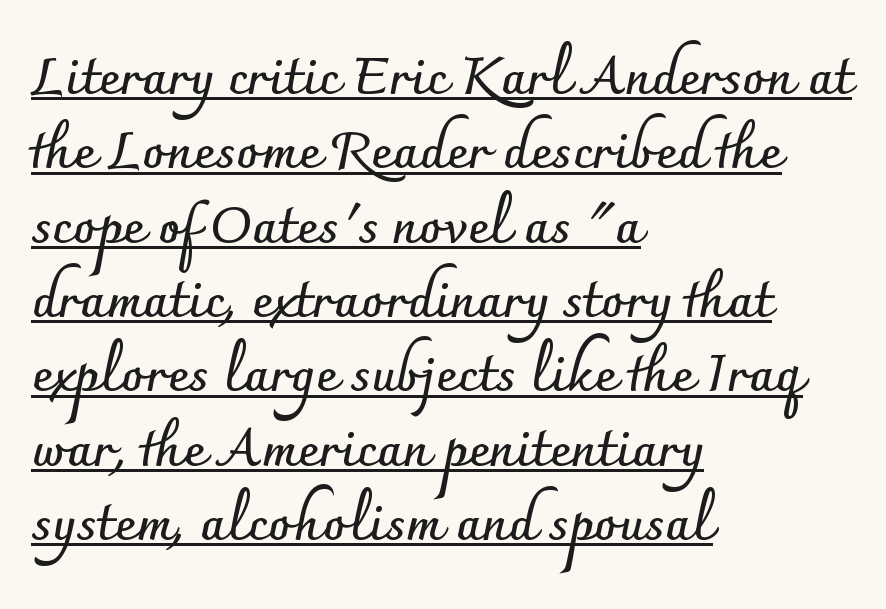
The image shows 52 px semibold sans-serif type; set left-aligned, normal line spacing (1.43x), normal letter spacing, underlined; low stroke contrast and a small x-height.
